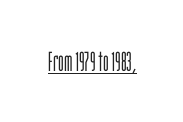
Vertical stems look standard width or narrower in stroke. This sample carries an underscore along the baseline area. Notice how the stems are strictly vertical — no italics here. Spacing between characters is what you'd get straight out of the box.
